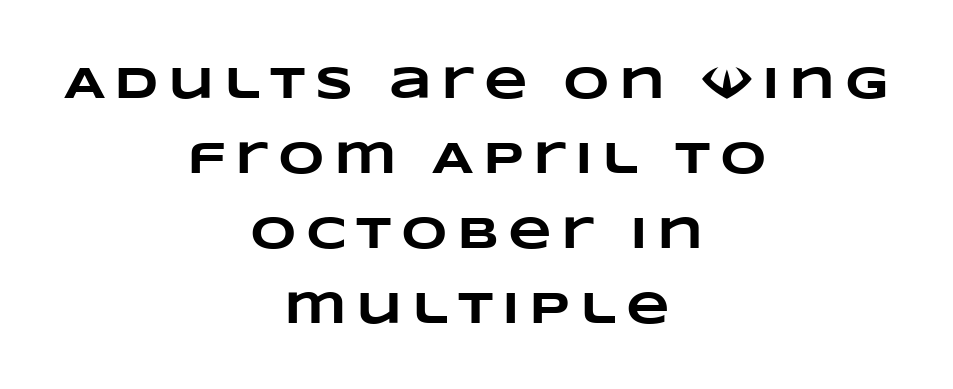
Q: Is the text bold? A: Yes.
Q: Is the text underlined? A: No.
Q: How is the paragraph aligned? A: Centered.
Q: Is the spacing between letters normal or unusually wide? A: Unusually wide.
Q: Is the spacing between lines tight, normal or loose? A: Normal.
Q: Width (condensed, normal, or wide)? A: Wide.
Q: Stroke contrast? A: Low.
Q: x-height? A: Large.
Q: Monospaced? A: No.
